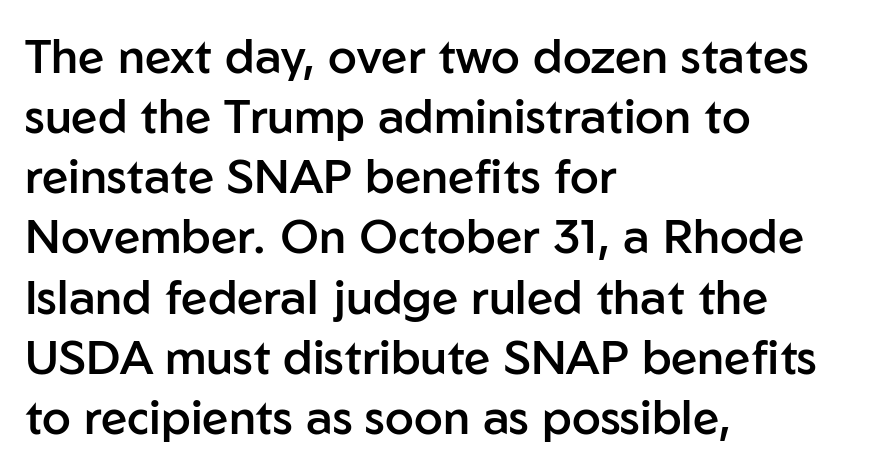
The image shows 47 px semibold sans-serif type, upright; set left-aligned, normal line spacing (1.28x), normal letter spacing, not underlined; low stroke contrast and a medium x-height.
